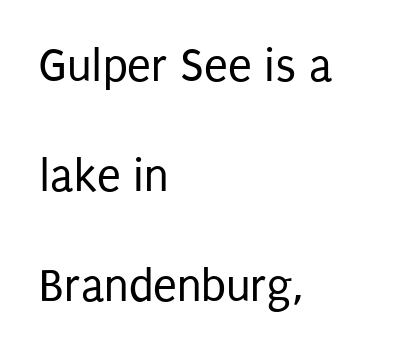
{"serif": "no", "italic": "no", "bold": "no", "weight": "regular", "width": "condensed", "stroke_contrast": "low", "x_height": "large", "monospaced": "no", "underline": "no", "align": "left", "line_spacing": "loose", "line_spacing_ratio": 2.29, "letter_spacing": "normal", "letter_spacing_em": 0.0, "glyph_px": 48}
